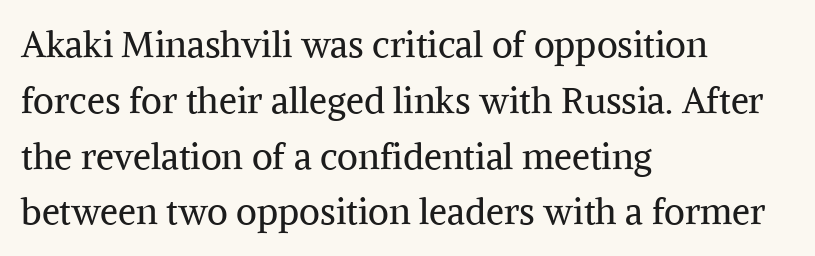
Underline: absent. The face looks like a standard text weight, possibly lighter. A typesetter would call this leading conventional body-copy spacing. Does extra space separate the letters? No, they use regular spacing.
